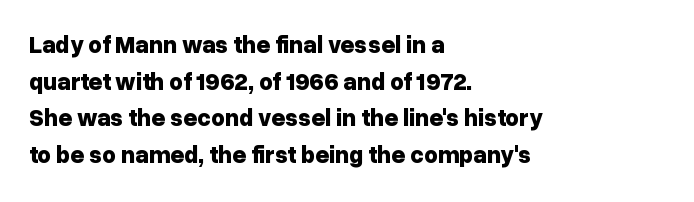
Q: Is the text bold? A: Yes.
Q: Is the text italic (slanted)? A: No, it is upright.
Q: Is the text underlined? A: No.
Q: How is the paragraph aligned? A: Left-aligned.
Q: Is the spacing between letters normal or unusually wide? A: Normal.
Q: Is the spacing between lines tight, normal or loose? A: Normal.
